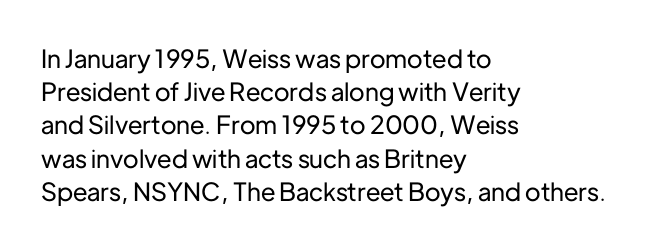
The image shows 25 px text type, upright; set left-aligned, normal line spacing (1.33x), normal letter spacing, not underlined.
